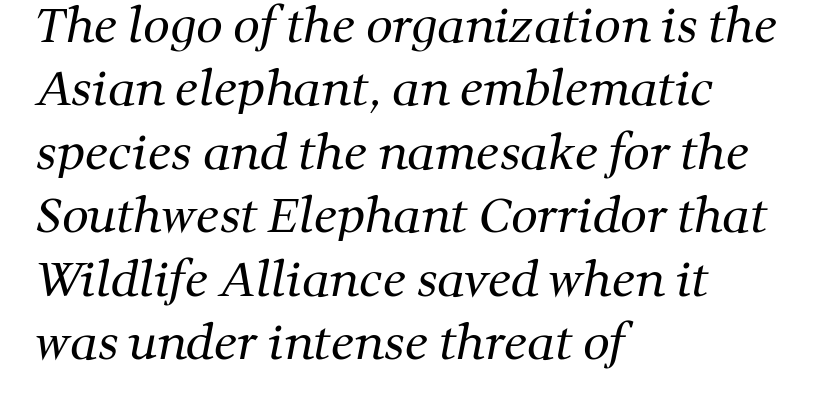
{"serif": "yes", "bold": "no", "weight": "regular", "width": "normal", "stroke_contrast": "medium", "x_height": "medium", "monospaced": "no", "underline": "no", "align": "left", "line_spacing": "normal", "line_spacing_ratio": 1.35, "letter_spacing": "normal", "letter_spacing_em": 0.0, "glyph_px": 47}
